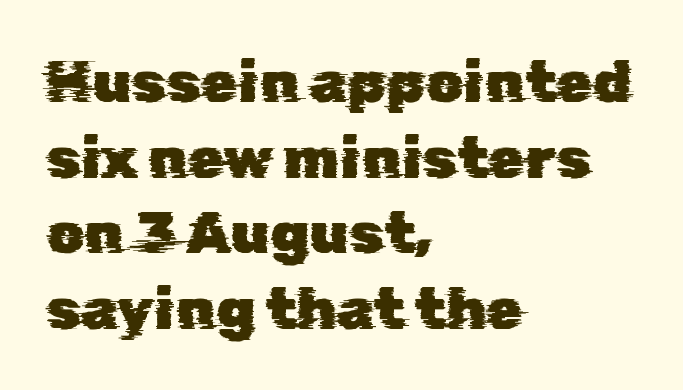
Spacing between characters is what you'd get straight out of the box. A sans-serif font was chosen for this passage. Note the varied advance widths — an 'i' is clearly narrower than an 'm'. A classic flush-left, rag-right setting is used for this passage. Underline: absent. Evenly set lines give the paragraph a standard silhouette.
